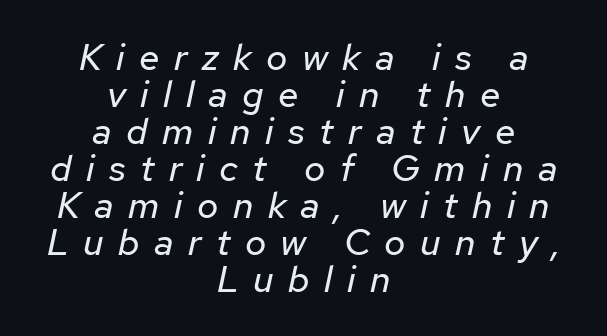
The image shows 37 px regular-weight type, italic (leaning right); set centered, tight line spacing (1.0x), unusually wide letter spacing (+0.39 em), not underlined; low stroke contrast and a medium x-height.
